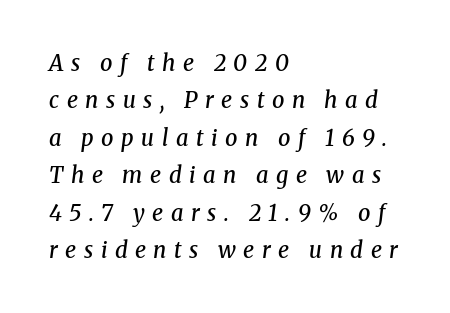
These lines carry some extra weight — a demibold, not a full bold. Words appear elongated and porous because spacing is wide. Quick note: underline off. The letters are slanted; this is an italic face. The line-height multiplier appears to be the usual default. Alignment: flush left.
